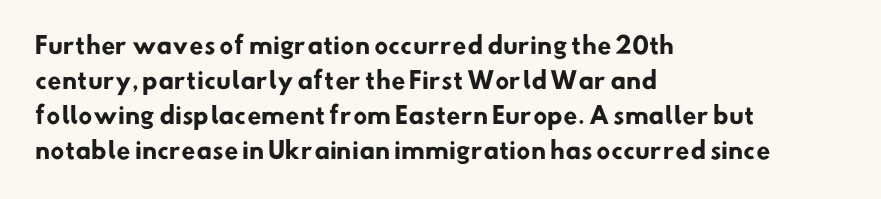
Each glyph is drawn with heavy, bold strokes. This rendering features lettering with no underline. Successive baselines arrive at the customary interval. Which margin do the lines hug? The left one — the right edge is uneven.
